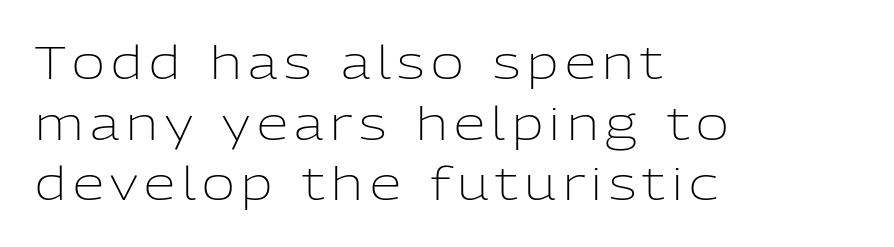
Compared with typical paragraphs, the rows here are spaced about the same. A light-to-regular cut is what we see here. Designer's note — italics off, roman on. The gap between lines stays unmarked.
